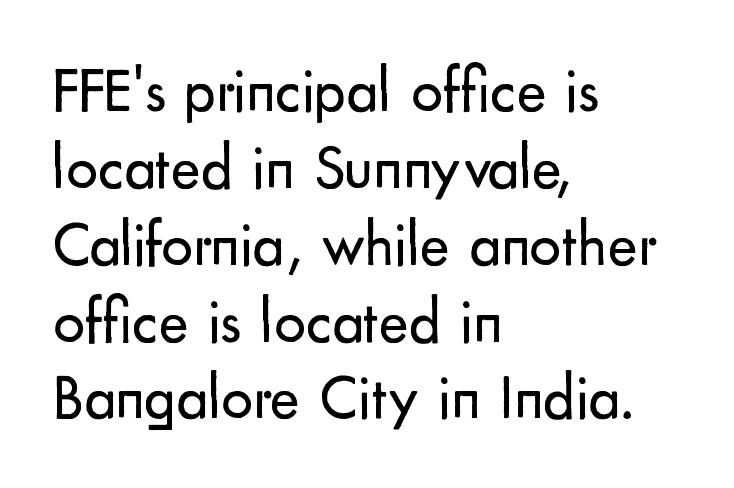
Letters rest on an invisible, unmarked baseline. What kind of face is this? One without serifs — a sans. The rendering anchors every line to the left-hand side. Italic: no, the glyphs are upright roman. Is this a fixed-width face? No — the glyphs have proportional, varying widths. Is the type heavy? It reads as light-to-regular instead.
